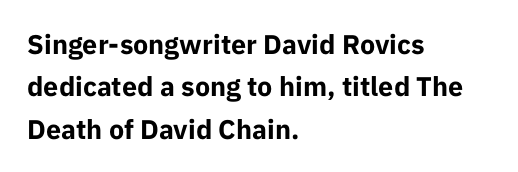
The image shows 27 px bold type, upright; set left-aligned, normal line spacing (1.57x), normal letter spacing, not underlined.
